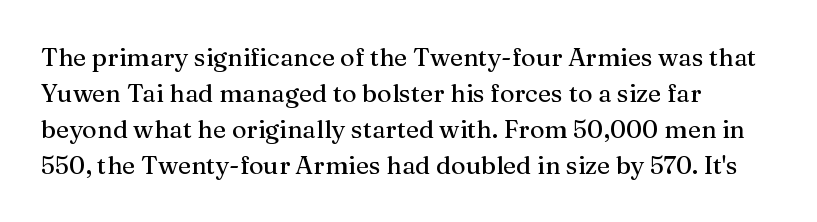
The image shows 25 px text type, upright; set left-aligned, normal line spacing (1.44x), normal letter spacing, not underlined.
